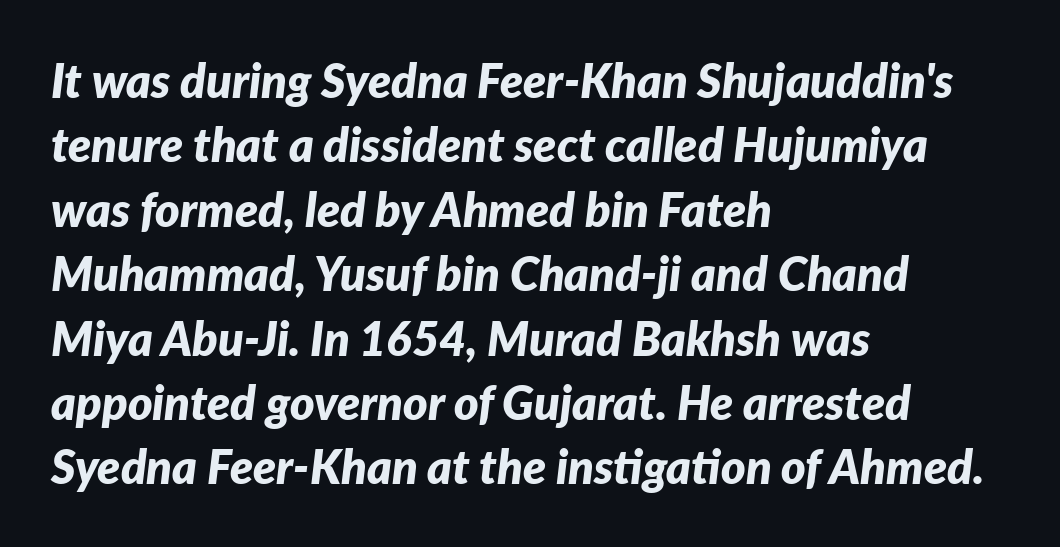
The image shows 47 px bold type, italic (leaning right); set left-aligned, normal line spacing (1.37x), normal letter spacing, not underlined; low stroke contrast and a medium x-height.
